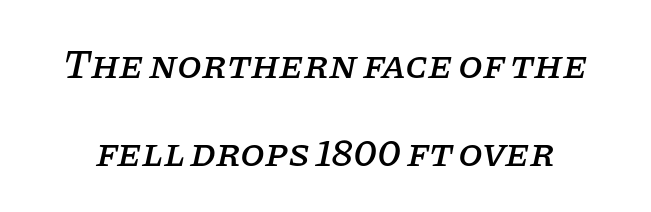
Quick note: underline off. Nothing unusual about the tracking: characters are spaced as the font intends. Italic: yes, the glyphs are oblique. The face used here is proportionally spaced, like ordinary book or web type. The space between consecutive lines is lavish.
